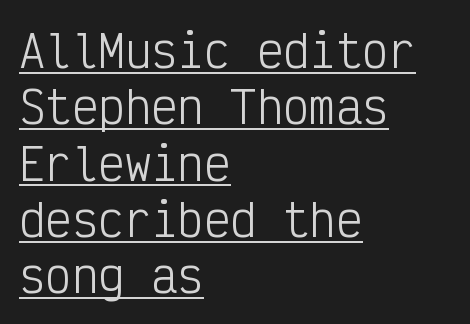
Q: Is the text bold? A: No.
Q: Is the text italic (slanted)? A: No, it is upright.
Q: Is the typeface a serif or a sans-serif typeface? A: Sans-serif.
Q: Is the text underlined? A: Yes.
Q: How is the paragraph aligned? A: Left-aligned.
Q: Is the spacing between letters normal or unusually wide? A: Normal.
Q: Is the spacing between lines tight, normal or loose? A: Normal.
Q: Width (condensed, normal, or wide)? A: Condensed.
Q: Stroke contrast? A: Low.
Q: x-height? A: Medium.
Q: Monospaced? A: Yes.
